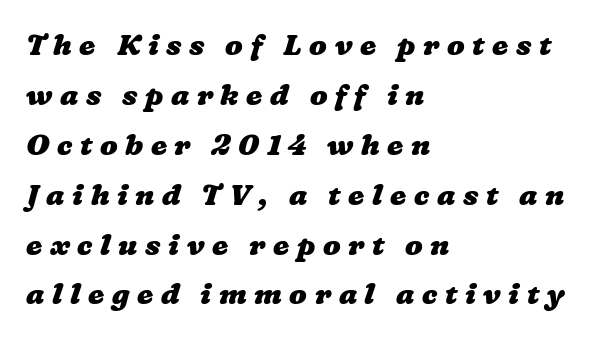
The image shows 29 px heavy, wide type; set left-aligned, line spacing 1.72x, unusually wide letter spacing (+0.26 em), not underlined; low stroke contrast and a medium x-height.
